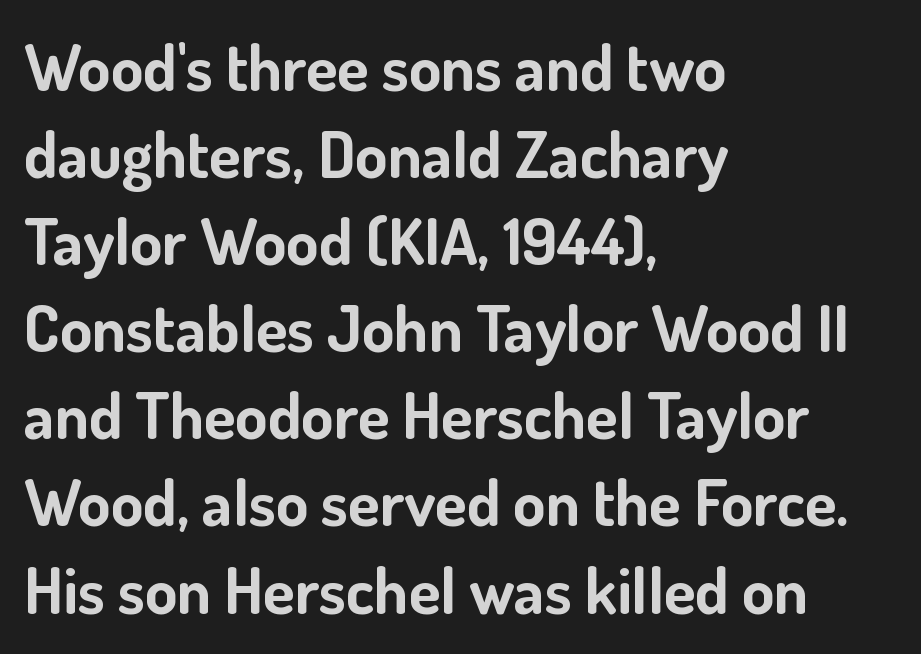
You can tell it's not italic because the verticals are truly vertical. Reading down the block, your eye returns to a fixed left position each line. This sample uses a sans-serif face. The passage shown stacks its lines at a standard gap. Nobody touched the tracking dial on this one. Beneath every word, the page is bare.
